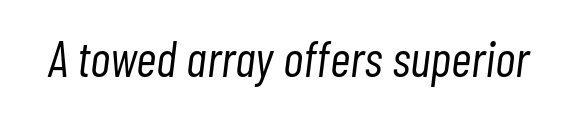
{"italic": "yes", "lean": "right", "slant_degrees": 7, "bold": "no", "weight": "light", "width": "condensed", "stroke_contrast": "low", "x_height": "medium", "monospaced": "no", "underline": "no", "letter_spacing": "normal", "letter_spacing_em": 0.0, "glyph_px": 50}
